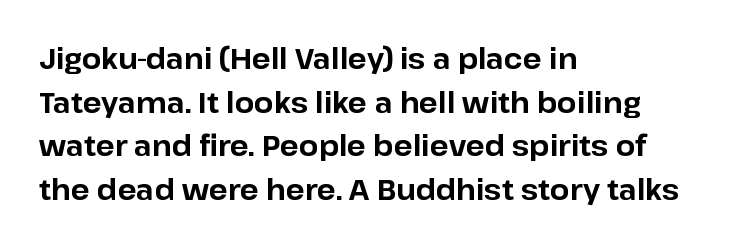
Q: Is the text bold? A: Yes.
Q: Is the text italic (slanted)? A: No, it is upright.
Q: Is the typeface a serif or a sans-serif typeface? A: Sans-serif.
Q: Is the text underlined? A: No.
Q: How is the paragraph aligned? A: Left-aligned.
Q: Is the spacing between letters normal or unusually wide? A: Normal.
Q: Is the spacing between lines tight, normal or loose? A: Normal.
Q: Width (condensed, normal, or wide)? A: Normal.
Q: Stroke contrast? A: Low.
Q: x-height? A: Medium.
Q: Monospaced? A: No.
